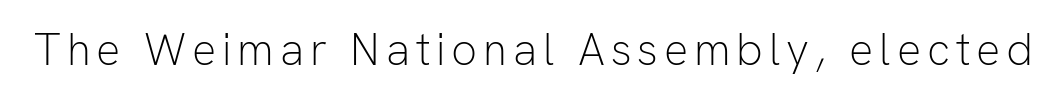
The image shows 45 px light sans-serif type, upright; set not underlined; low stroke contrast and a medium x-height.
